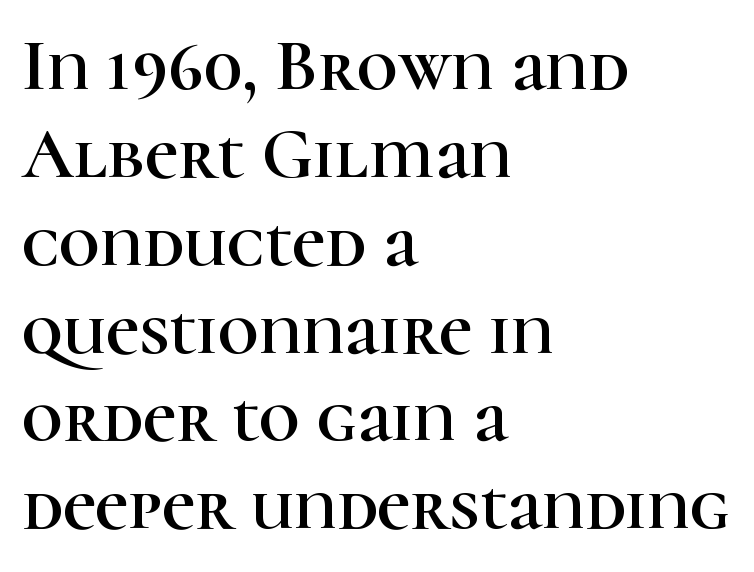
Left-aligned paragraph, ragged on the right. Posture: upright roman. The space directly below the letters is spotless. Caption: standard tracking, unaltered.
